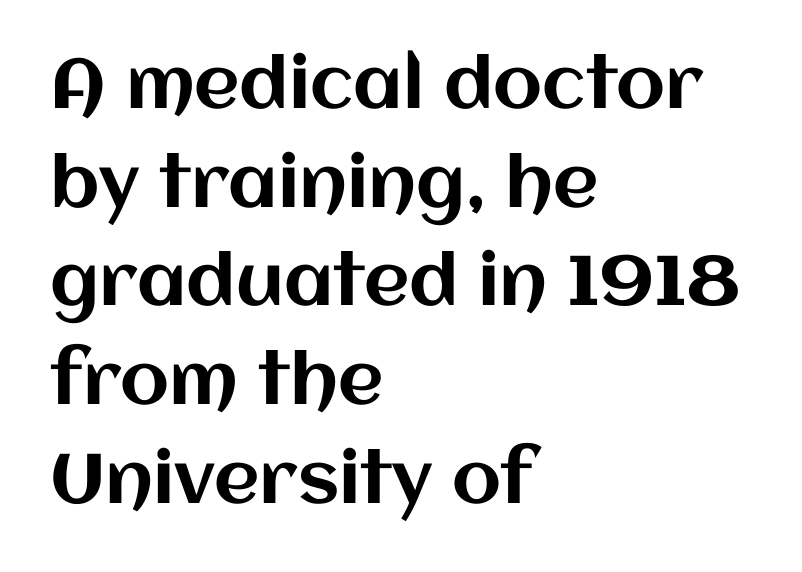
The image shows 70 px text type, upright; set left-aligned, normal line spacing (1.41x), normal letter spacing, not underlined; medium stroke contrast and a large x-height.
